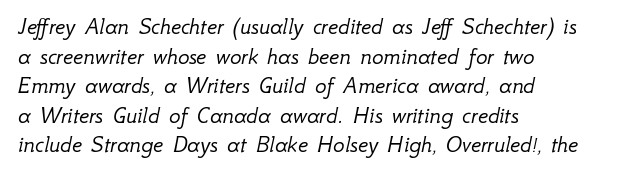
{"italic": "yes", "lean": "right", "slant_degrees": 12, "bold": "no", "underline": "no", "align": "left", "line_spacing_ratio": 1.23, "letter_spacing": "normal", "letter_spacing_em": 0.0, "glyph_px": 24}
